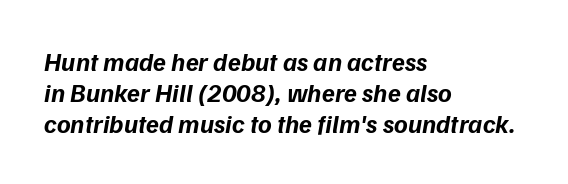
Q: Is the text bold? A: Yes.
Q: Is the text italic (slanted)? A: Yes, it leans right by about 9 degrees.
Q: Is the text underlined? A: No.
Q: How is the paragraph aligned? A: Left-aligned.
Q: Is the spacing between letters normal or unusually wide? A: Normal.
